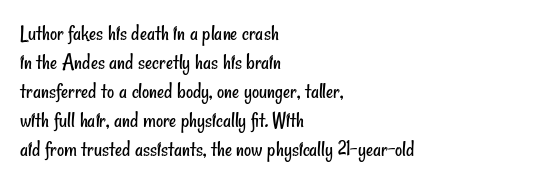
Rule under the text: the space is simply empty. There is no visible air inserted between adjacent glyphs. Summary of vertical rhythm: regular, with standard interline spacing. Bold? No — there's no thickening of the strokes. The typesetter chose a ragged-right arrangement here.
